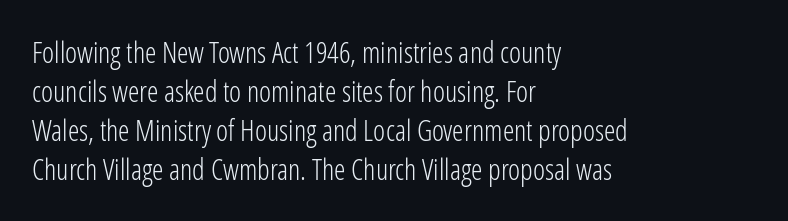
The image shows 29 px light, condensed sans-serif type, upright; set left-aligned, normal line spacing (1.34x), normal letter spacing, not underlined; low stroke contrast and a medium x-height.
